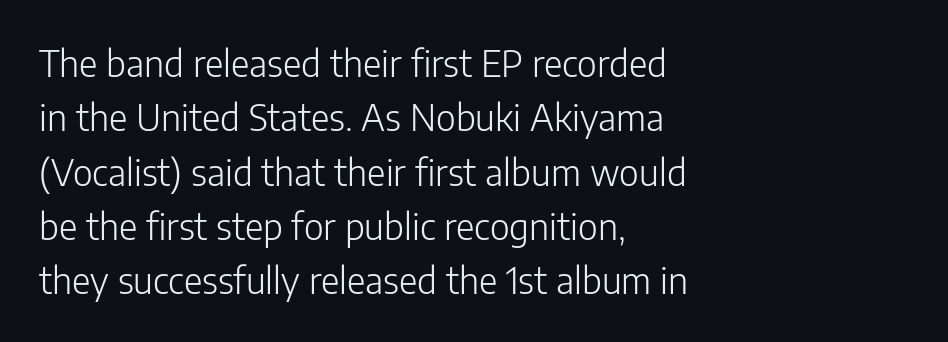
The space beneath each line is pristine and unruled. Interline gaps are of average width in this sample. The letters stand upright; this is a roman face. The passage is arranged the way most books set body copy — flush left.
